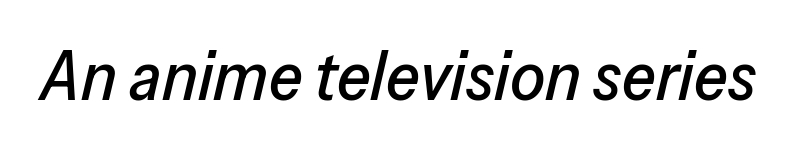
The line texture is even and compact thanks to regular tracking. Is the type slanted? Yes — the strokes lean at a clear angle. Varying glyph widths throughout — classic text-font behaviour. Clear beneath every line of the passage.
